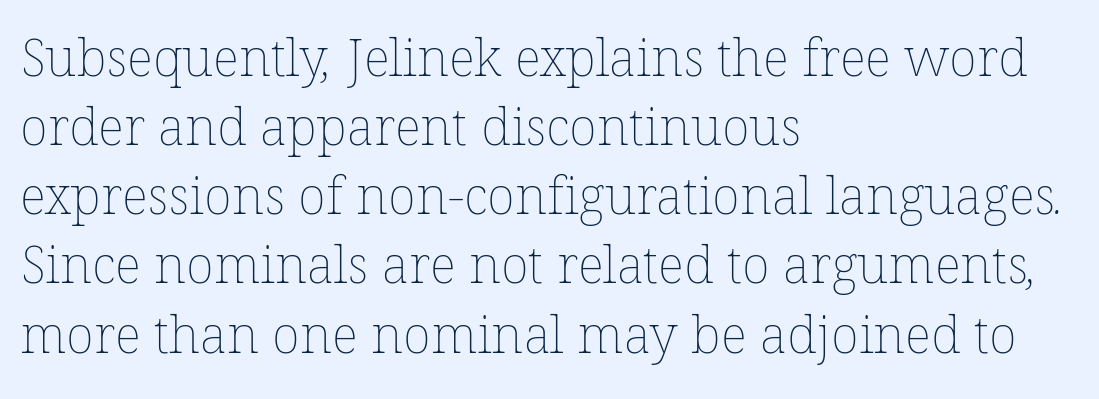
The image shows 52 px thin type; set left-aligned, normal line spacing (1.33x), normal letter spacing, not underlined; low stroke contrast and a medium x-height.
